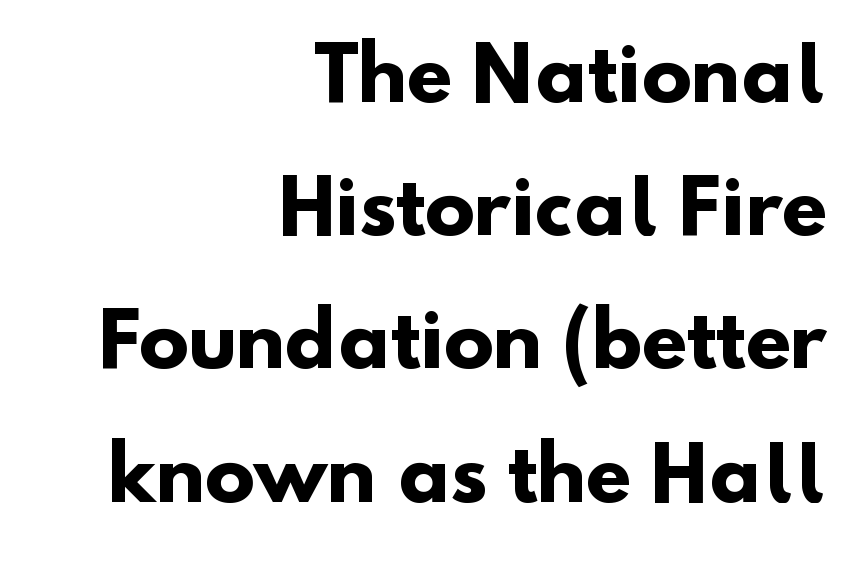
Does the weight exceed regular? Yes, all the way to bold. The lines are quadded right. The glyphs are unaccompanied by any horizontal stroke below them. The font family rendered here belongs to the sans-serif group. These lines are rendered in a variable-pitch font. The rendering keeps characters at their native spacing.
